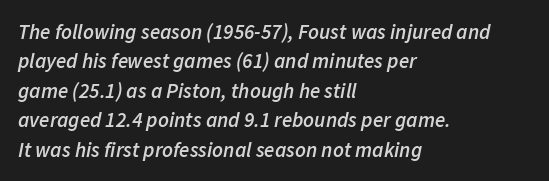
Q: Is the text bold? A: Semi-bold.
Q: Is the text italic (slanted)? A: Yes, it leans right by about 11 degrees.
Q: Is the text underlined? A: No.
Q: How is the paragraph aligned? A: Left-aligned.
Q: Is the spacing between letters normal or unusually wide? A: Normal.
Q: Is the spacing between lines tight, normal or loose? A: Normal.
